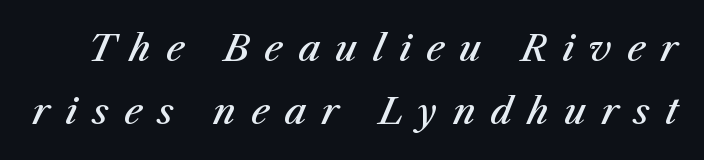
The image shows 36 px semibold type, italic (leaning right); set line spacing 1.75x, unusually wide letter spacing (+0.42 em), not underlined; medium stroke contrast and a medium x-height.
